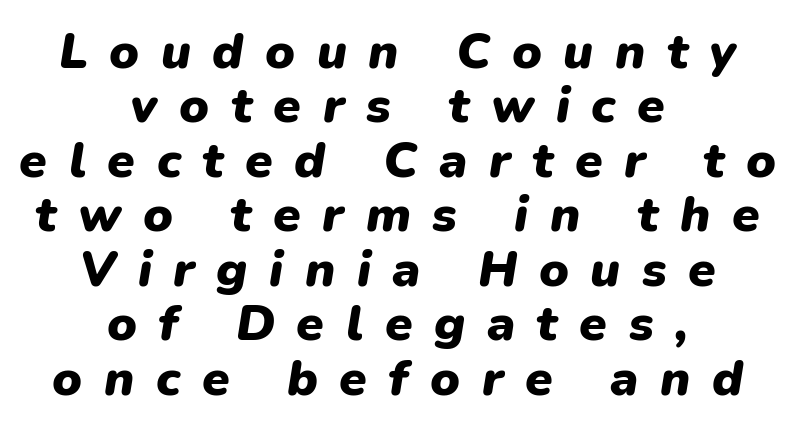
Q: Is the text bold? A: Yes.
Q: Is the text italic (slanted)? A: Yes, it leans right by about 9 degrees.
Q: Is the text underlined? A: No.
Q: How is the paragraph aligned? A: Centered.
Q: Is the spacing between letters normal or unusually wide? A: Unusually wide.
Q: Is the spacing between lines tight, normal or loose? A: Tight.
Q: Width (condensed, normal, or wide)? A: Normal.
Q: Stroke contrast? A: Low.
Q: x-height? A: Medium.
Q: Monospaced? A: No.
